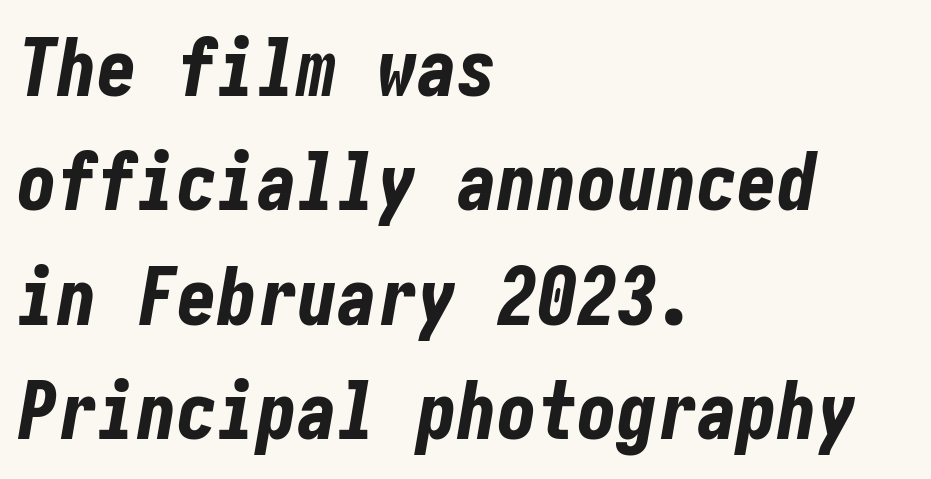
Q: Is the text bold? A: Yes.
Q: Is the text italic (slanted)? A: Yes, it leans right by about 10 degrees.
Q: Is the text underlined? A: No.
Q: How is the paragraph aligned? A: Left-aligned.
Q: Is the spacing between letters normal or unusually wide? A: Normal.
Q: Is the spacing between lines tight, normal or loose? A: Normal.
Q: Width (condensed, normal, or wide)? A: Condensed.
Q: Stroke contrast? A: Low.
Q: x-height? A: Medium.
